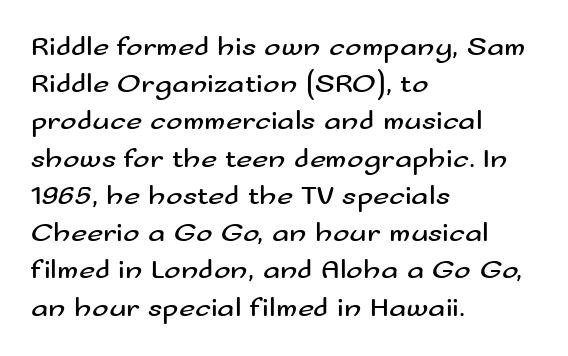
The image shows 28 px regular-weight, wide sans-serif type, upright; set left-aligned, normal line spacing (1.33x), normal letter spacing, not underlined; medium stroke contrast and a small x-height.
